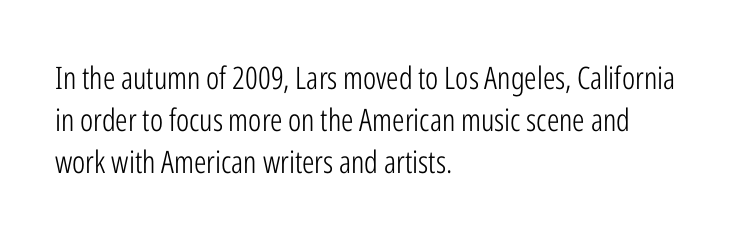
The zone under the glyphs is completely vacant. No letter is thick-stroked: the sample isn't bold. Vertical strokes here are truly vertical. You could not count columns in this text — the font is proportionally spaced. The compositor pushed each line to the left boundary.
